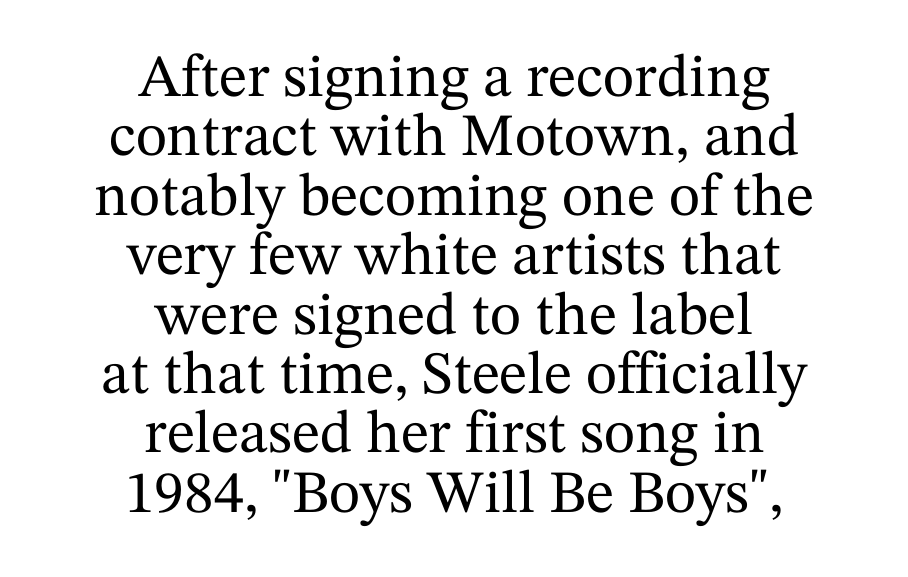
{"serif": "yes", "italic": "no", "width": "normal", "stroke_contrast": "medium", "x_height": "medium", "monospaced": "no", "underline": "no", "align": "center", "line_spacing": "tight", "line_spacing_ratio": 0.99, "letter_spacing": "normal", "letter_spacing_em": 0.0, "glyph_px": 60}
